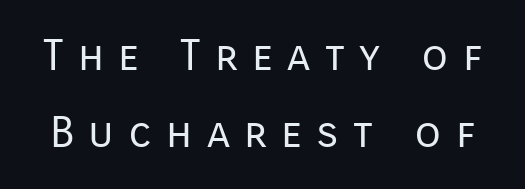
{"serif": "no", "italic": "no", "bold": "no", "weight": "regular", "width": "normal", "stroke_contrast": "low", "x_height": "medium", "monospaced": "no", "underline": "no", "line_spacing_ratio": 1.79, "letter_spacing": "wide", "letter_spacing_em": 0.33, "glyph_px": 43}
